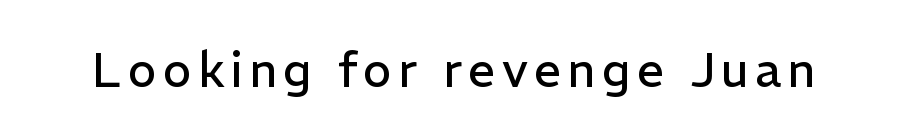
Q: Is the text bold? A: No.
Q: Is the text italic (slanted)? A: No, it is upright.
Q: Is the typeface a serif or a sans-serif typeface? A: Sans-serif.
Q: Is the text underlined? A: No.
Q: Width (condensed, normal, or wide)? A: Normal.
Q: Stroke contrast? A: Low.
Q: x-height? A: Medium.
Q: Monospaced? A: No.
